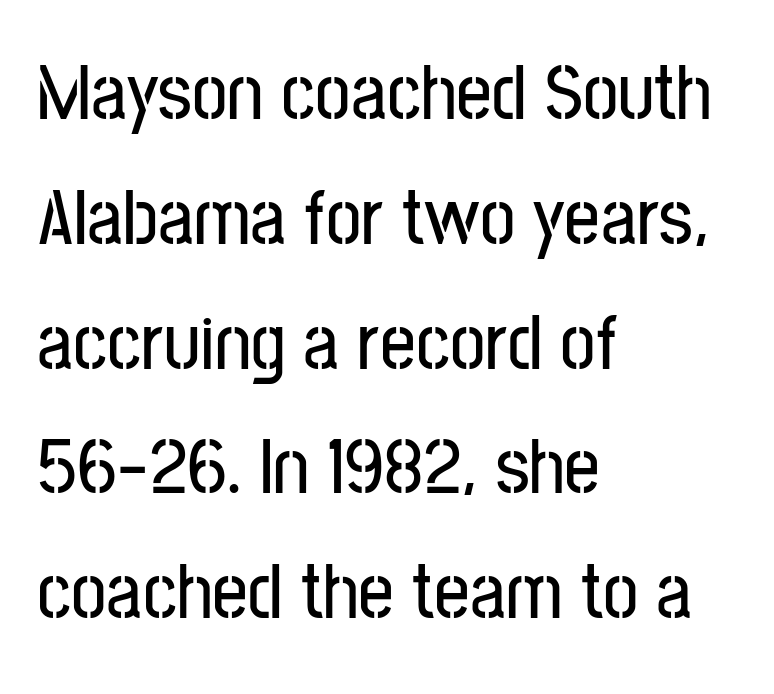
Q: Is the text italic (slanted)? A: No, it is upright.
Q: Is the typeface a serif or a sans-serif typeface? A: Sans-serif.
Q: Is the text underlined? A: No.
Q: How is the paragraph aligned? A: Left-aligned.
Q: Is the spacing between letters normal or unusually wide? A: Normal.
Q: Is the spacing between lines tight, normal or loose? A: Normal.
Q: Width (condensed, normal, or wide)? A: Condensed.
Q: Stroke contrast? A: Low.
Q: x-height? A: Medium.
Q: Monospaced? A: No.
